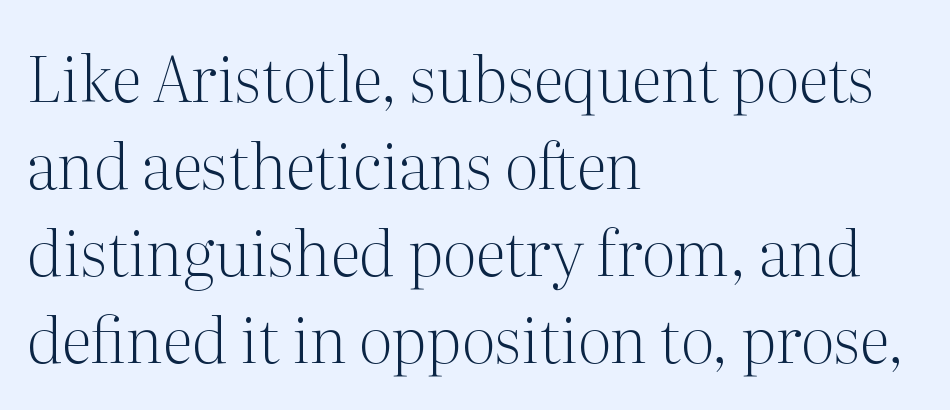
Caption: face not bold, strokes unweighted. Check the space under the baseline: it is left empty. Characters follow at the spacing the type designer built in. When letters stand straight like this, we call the style roman or upright. A typesetter would call this leading conventional body-copy spacing.
